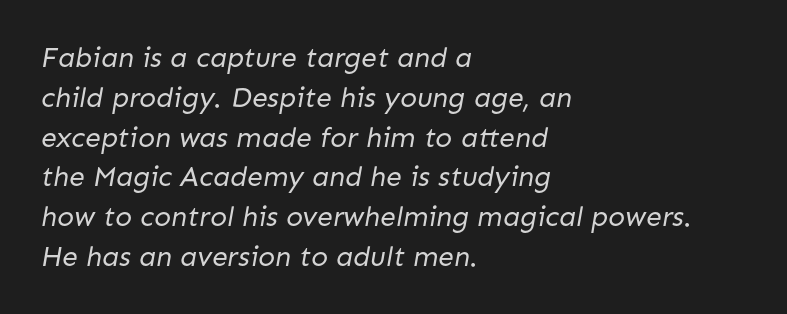
Q: Is the text bold? A: No.
Q: Is the typeface a serif or a sans-serif typeface? A: Sans-serif.
Q: Is the text underlined? A: No.
Q: How is the paragraph aligned? A: Left-aligned.
Q: Is the spacing between letters normal or unusually wide? A: Normal.
Q: Is the spacing between lines tight, normal or loose? A: Normal.
Q: Width (condensed, normal, or wide)? A: Normal.
Q: Stroke contrast? A: Low.
Q: x-height? A: Medium.
Q: Monospaced? A: No.
